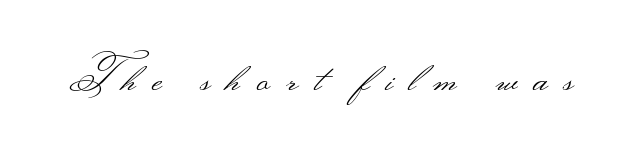
{"serif": "no", "bold": "no", "weight": "light", "width": "wide", "stroke_contrast": "medium", "monospaced": "no", "underline": "no", "letter_spacing": "wide", "letter_spacing_em": 0.41, "glyph_px": 40}
